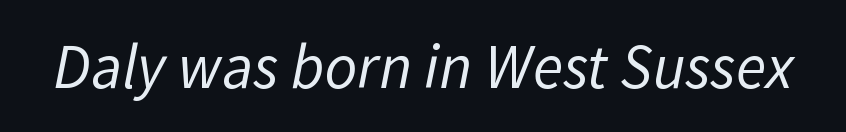
The image shows 63 px regular-weight sans-serif type; set normal letter spacing, not underlined; low stroke contrast and a medium x-height.
